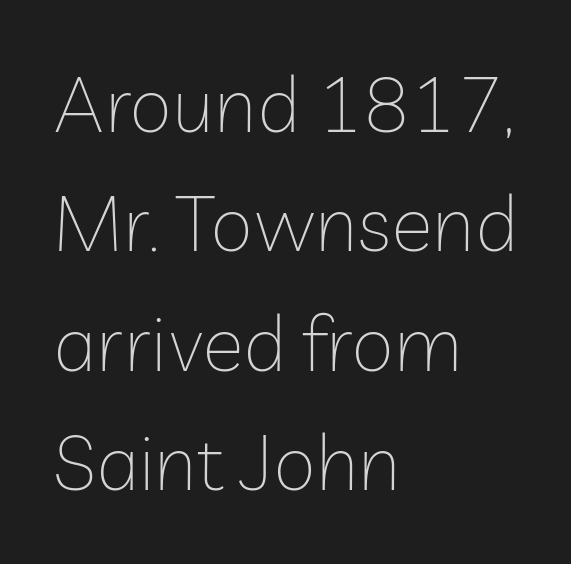
Q: Is the text bold? A: No.
Q: Is the text italic (slanted)? A: No, it is upright.
Q: Is the typeface a serif or a sans-serif typeface? A: Sans-serif.
Q: Is the text underlined? A: No.
Q: How is the paragraph aligned? A: Left-aligned.
Q: Is the spacing between letters normal or unusually wide? A: Normal.
Q: Is the spacing between lines tight, normal or loose? A: Normal.
Q: Width (condensed, normal, or wide)? A: Normal.
Q: Stroke contrast? A: Low.
Q: x-height? A: Medium.
Q: Monospaced? A: No.
